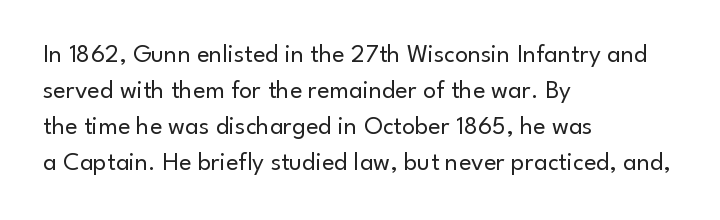
{"italic": "no", "bold": "no", "underline": "no", "align": "left", "line_spacing": "normal", "line_spacing_ratio": 1.39, "letter_spacing": "normal", "letter_spacing_em": 0.0, "glyph_px": 26}
